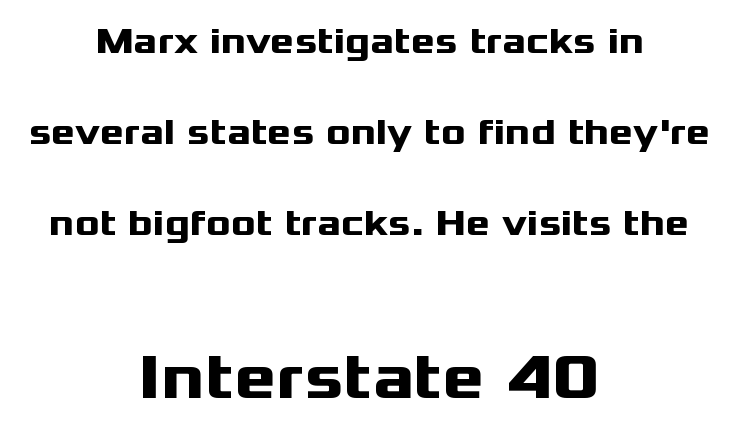
The image shows 64 px heavy, wide sans-serif type, upright; set centered, loose line spacing (2.46x), normal letter spacing, not underlined; the second (bottom) block is 1.73x larger; medium stroke contrast and a medium x-height.
